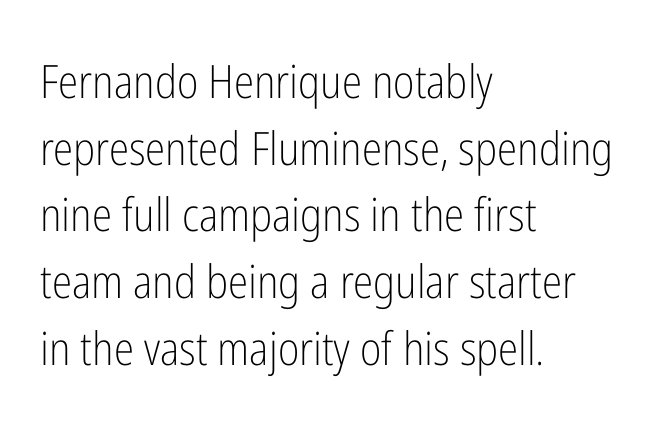
The image shows 46 px light, condensed sans-serif type, upright; set left-aligned, normal line spacing (1.45x), normal letter spacing, not underlined; low stroke contrast and a medium x-height.
